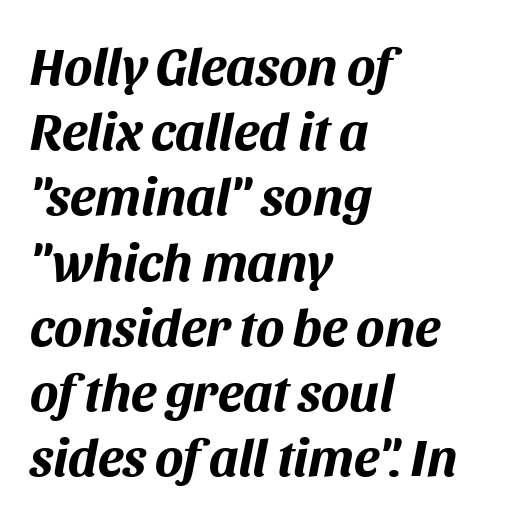
Q: Is the text bold? A: Yes.
Q: Is the text italic (slanted)? A: Yes, it leans right by about 11 degrees.
Q: Is the text underlined? A: No.
Q: How is the paragraph aligned? A: Left-aligned.
Q: Is the spacing between letters normal or unusually wide? A: Normal.
Q: Width (condensed, normal, or wide)? A: Normal.
Q: Stroke contrast? A: Medium.
Q: x-height? A: Large.
Q: Monospaced? A: No.
